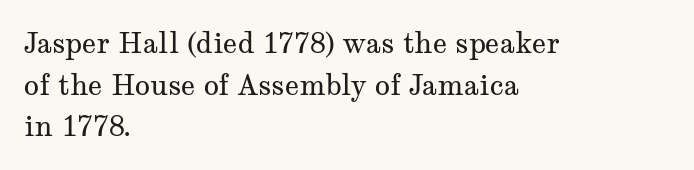
Q: Is the text bold? A: No.
Q: Is the text italic (slanted)? A: No, it is upright.
Q: Is the typeface a serif or a sans-serif typeface? A: Serif.
Q: Is the text underlined? A: No.
Q: How is the paragraph aligned? A: Left-aligned.
Q: Is the spacing between letters normal or unusually wide? A: Normal.
Q: Is the spacing between lines tight, normal or loose? A: Normal.
Q: Width (condensed, normal, or wide)? A: Wide.
Q: Stroke contrast? A: Medium.
Q: x-height? A: Medium.
Q: Monospaced? A: No.
